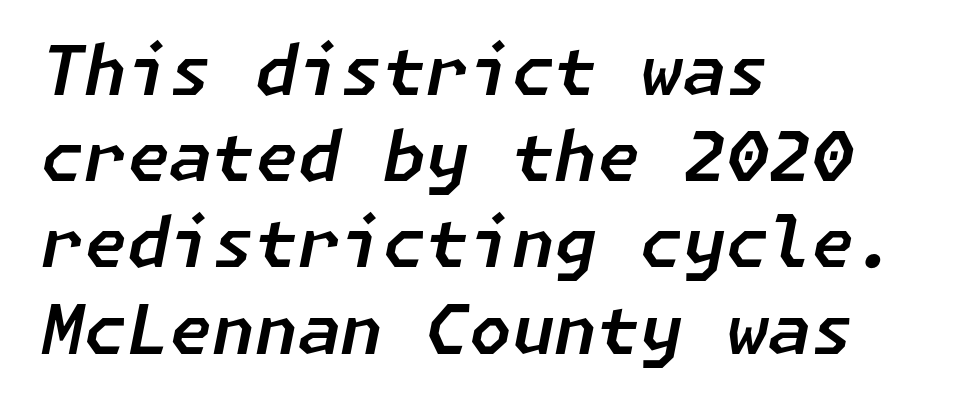
Q: Is the text italic (slanted)? A: Yes, it leans right by about 11 degrees.
Q: Is the text underlined? A: No.
Q: How is the paragraph aligned? A: Left-aligned.
Q: Is the spacing between letters normal or unusually wide? A: Normal.
Q: Is the spacing between lines tight, normal or loose? A: Normal.
Q: Width (condensed, normal, or wide)? A: Normal.
Q: Stroke contrast? A: Low.
Q: x-height? A: Medium.
